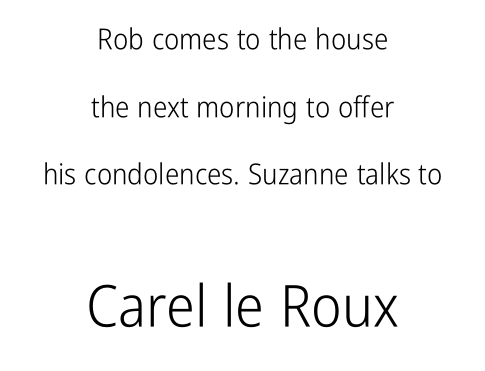
{"serif": "no", "italic": "no", "bold": "no", "weight": "light", "width": "condensed", "stroke_contrast": "low", "x_height": "medium", "monospaced": "no", "underline": "no", "align": "center", "line_spacing": "loose", "line_spacing_ratio": 2.33, "letter_spacing": "normal", "letter_spacing_em": 0.0, "larger_block": "second", "size_ratio": 2.0, "glyph_px": 58}
